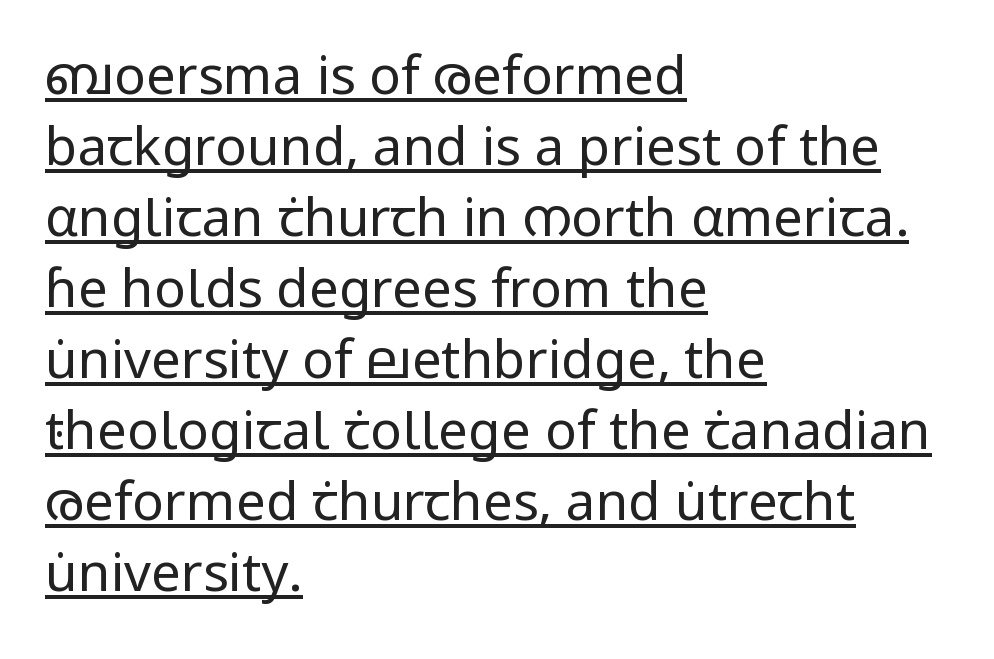
The image shows 53 px regular-weight sans-serif type, upright; set left-aligned, normal line spacing (1.34x), normal letter spacing, underlined; low stroke contrast and a medium x-height.
